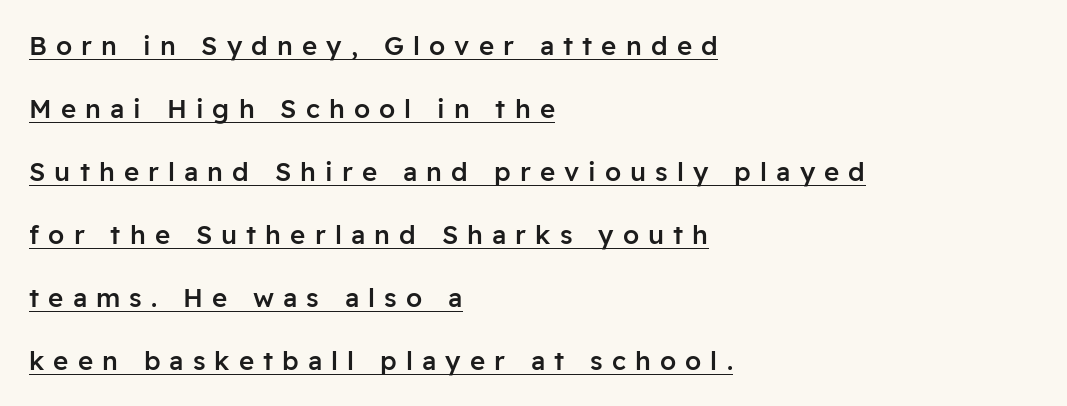
The specimen includes a rule beneath the text block's lines. The tracking reads as deliberately expanded to a designer's eye. The passage shown is semibold, sitting just below true bold. The ragged edge is on the right, which tells us the setting is flush left. A roman cut, with each character standing at attention.
